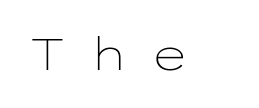
Q: Is the text bold? A: No.
Q: Is the text italic (slanted)? A: No, it is upright.
Q: Is the typeface a serif or a sans-serif typeface? A: Sans-serif.
Q: Is the text underlined? A: No.
Q: Is the spacing between letters normal or unusually wide? A: Unusually wide.
Q: Width (condensed, normal, or wide)? A: Wide.
Q: Stroke contrast? A: Low.
Q: x-height? A: Medium.
